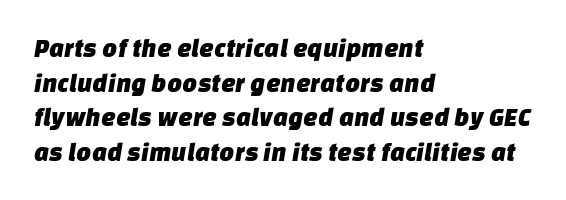
Vertically, the passage feels balanced, rows spaced as you'd expect. Unmarked baselines from the first word to the last. If you drew a ruler down the left edge, every line would touch it. The passage shown has conventional tracking throughout.
